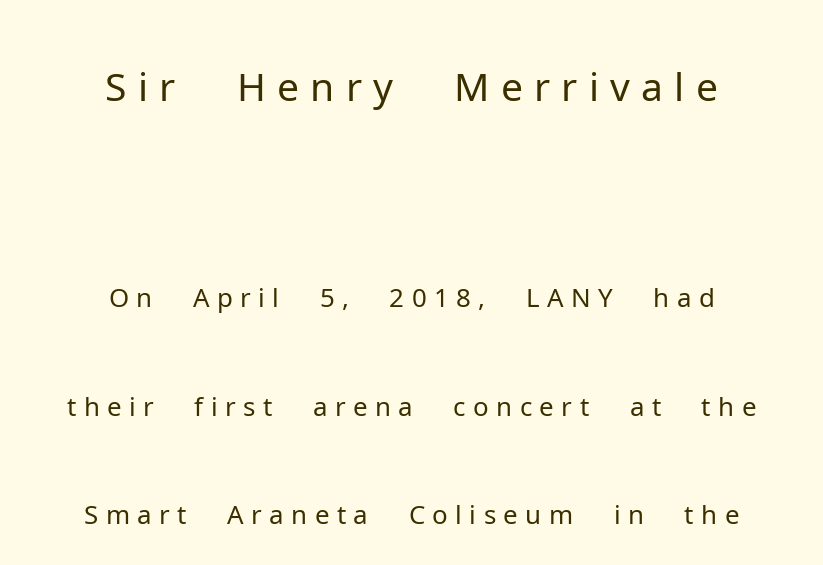
Q: Is the text bold? A: No.
Q: Is the text italic (slanted)? A: No, it is upright.
Q: Is the typeface a serif or a sans-serif typeface? A: Sans-serif.
Q: Is the text underlined? A: No.
Q: How is the paragraph aligned? A: Centered.
Q: Is the spacing between lines tight, normal or loose? A: Loose.
Q: Which block of text is set in a larger size, the first (top) or the second (bottom)? A: The first (top) one.
Q: Width (condensed, normal, or wide)? A: Normal.
Q: Stroke contrast? A: Low.
Q: x-height? A: Medium.
Q: Monospaced? A: No.
